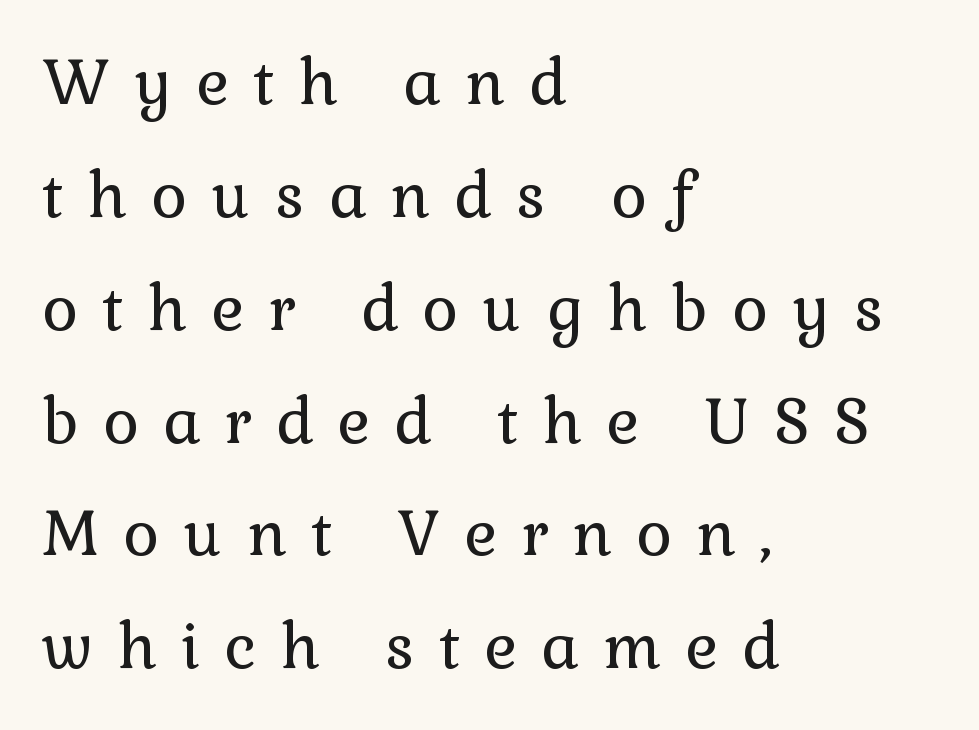
The image shows 62 px regular-weight serif type, upright; set left-aligned, line spacing 1.82x, unusually wide letter spacing (+0.39 em), not underlined; low stroke contrast and a medium x-height.
